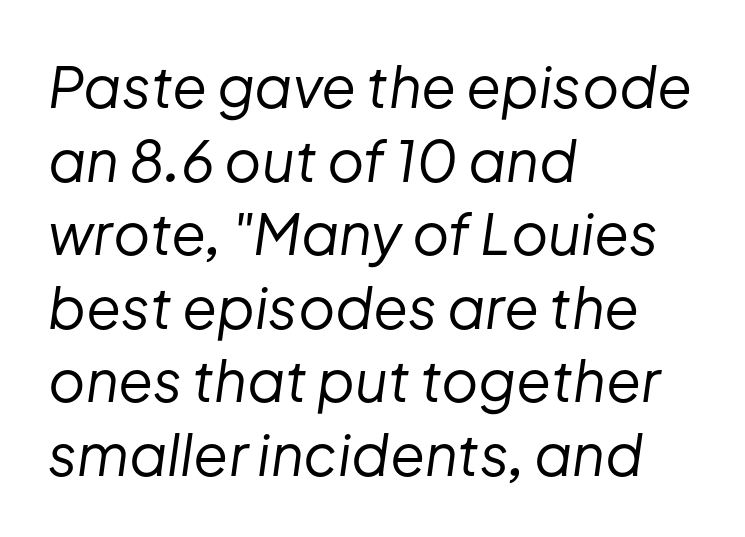
Q: Is the text bold? A: No.
Q: Is the text italic (slanted)? A: Yes, it leans right by about 8 degrees.
Q: Is the text underlined? A: No.
Q: How is the paragraph aligned? A: Left-aligned.
Q: Is the spacing between letters normal or unusually wide? A: Normal.
Q: Is the spacing between lines tight, normal or loose? A: Normal.
Q: Width (condensed, normal, or wide)? A: Normal.
Q: Stroke contrast? A: Low.
Q: x-height? A: Medium.
Q: Monospaced? A: No.
